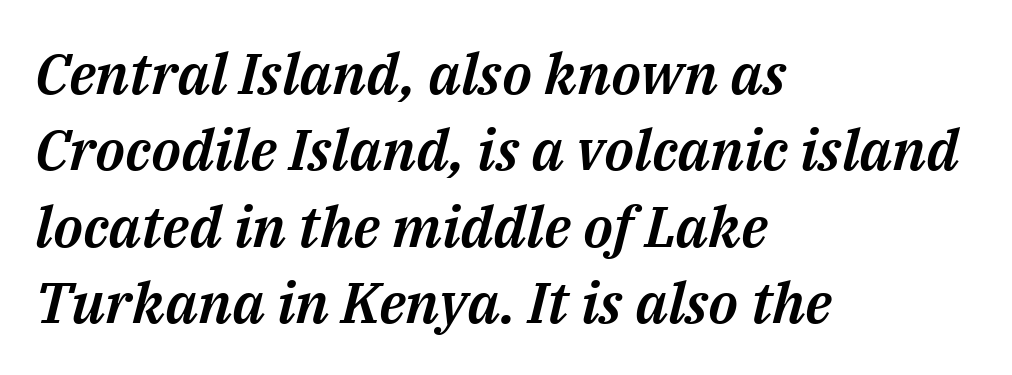
{"italic": "yes", "lean": "right", "slant_degrees": 14, "width": "normal", "stroke_contrast": "medium", "x_height": "medium", "monospaced": "no", "underline": "no", "align": "left", "line_spacing": "normal", "line_spacing_ratio": 1.34, "letter_spacing": "normal", "letter_spacing_em": 0.0, "glyph_px": 57}
